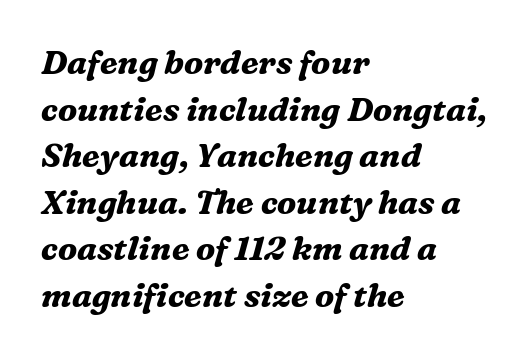
Q: Is the text bold? A: Yes.
Q: Is the text italic (slanted)? A: Yes, it leans right by about 16 degrees.
Q: Is the typeface a serif or a sans-serif typeface? A: Serif.
Q: Is the text underlined? A: No.
Q: How is the paragraph aligned? A: Left-aligned.
Q: Is the spacing between letters normal or unusually wide? A: Normal.
Q: Is the spacing between lines tight, normal or loose? A: Normal.
Q: Width (condensed, normal, or wide)? A: Normal.
Q: Stroke contrast? A: Medium.
Q: x-height? A: Medium.
Q: Monospaced? A: No.
